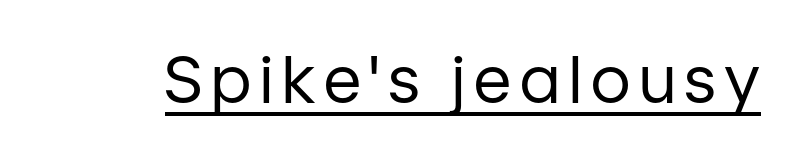
Q: Is the text bold? A: No.
Q: Is the text italic (slanted)? A: No, it is upright.
Q: Is the typeface a serif or a sans-serif typeface? A: Sans-serif.
Q: Is the text underlined? A: Yes.
Q: Width (condensed, normal, or wide)? A: Normal.
Q: Stroke contrast? A: Low.
Q: x-height? A: Medium.
Q: Monospaced? A: No.
